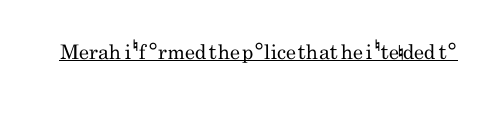
The image shows 20 px text type, upright; set normal letter spacing, underlined.
